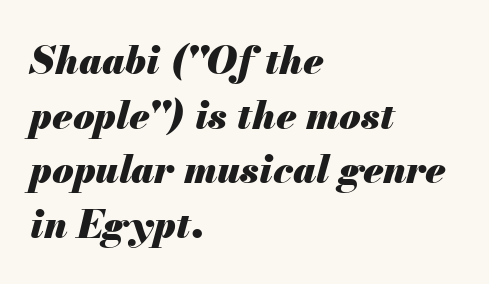
These lines sit exactly where default settings would place them. The letters sit at their default tracking, neither squeezed nor spread. Do the characters align in a grid? No, the font is proportional. An italicized treatment has been applied to the whole sample.
